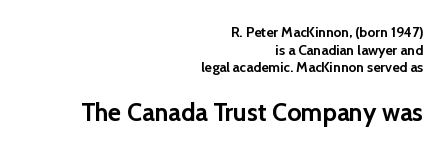
{"italic": "no", "bold": "yes", "underline": "no", "align": "right", "line_spacing": "normal", "line_spacing_ratio": 1.26, "letter_spacing": "normal", "letter_spacing_em": 0.0, "larger_block": "second", "size_ratio": 1.79, "glyph_px": 25}
